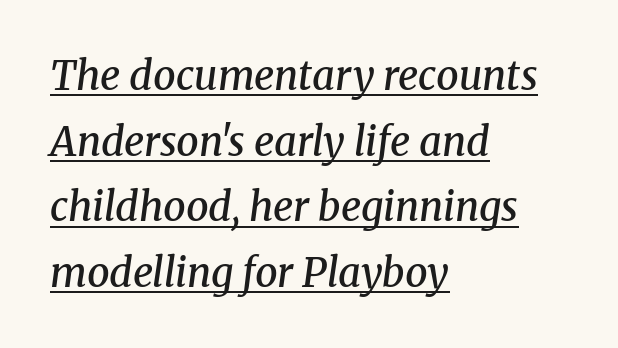
Q: Is the text bold? A: Semi-bold.
Q: Is the text italic (slanted)? A: Yes, it leans right by about 8 degrees.
Q: Is the typeface a serif or a sans-serif typeface? A: Serif.
Q: Is the text underlined? A: Yes.
Q: How is the paragraph aligned? A: Left-aligned.
Q: Is the spacing between letters normal or unusually wide? A: Normal.
Q: Is the spacing between lines tight, normal or loose? A: Normal.
Q: Width (condensed, normal, or wide)? A: Normal.
Q: Stroke contrast? A: Medium.
Q: x-height? A: Medium.
Q: Monospaced? A: No.
